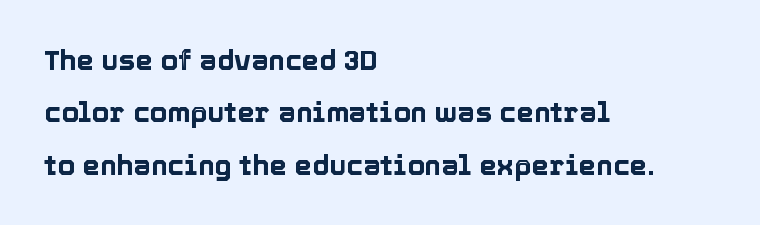
The image shows 28 px text type, upright; set left-aligned, line spacing 1.87x, normal letter spacing, not underlined; a medium x-height.
